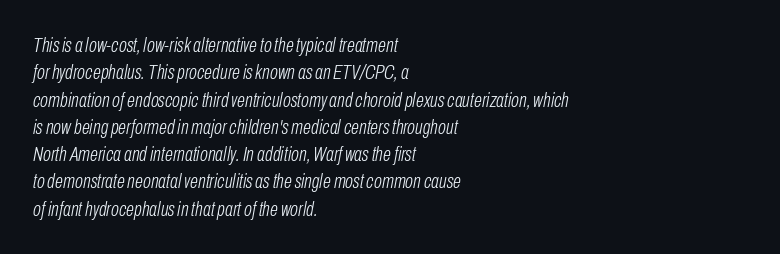
The area under the type is left untouched. Observe the ordinary spacing: letters are neighbours, not strangers. The ragged edge is on the right, which tells us the setting is flush left. The letters are slanted; this is an italic face. On a weight scale, this lands at 450 or below.
